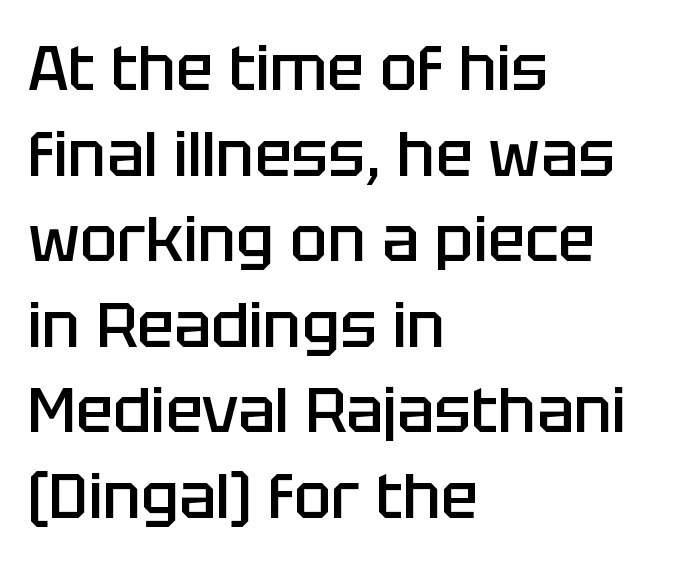
The image shows 62 px semibold sans-serif type, upright; set left-aligned, normal line spacing (1.38x), normal letter spacing, not underlined; low stroke contrast and a large x-height.
